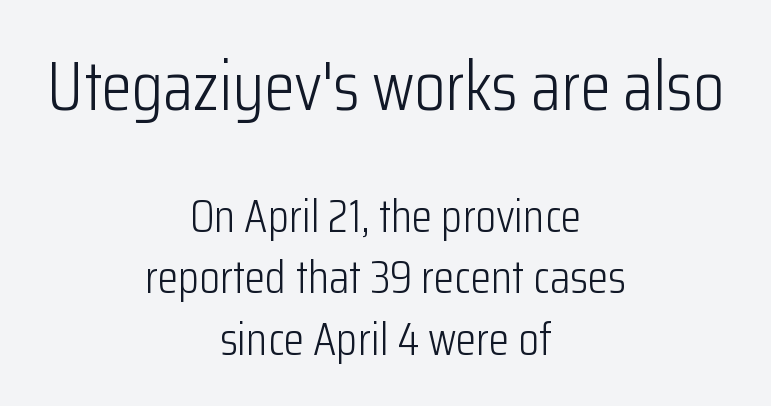
Q: Is the text bold? A: No.
Q: Is the text italic (slanted)? A: No, it is upright.
Q: Is the typeface a serif or a sans-serif typeface? A: Sans-serif.
Q: Is the text underlined? A: No.
Q: How is the paragraph aligned? A: Centered.
Q: Is the spacing between letters normal or unusually wide? A: Normal.
Q: Is the spacing between lines tight, normal or loose? A: Normal.
Q: Which block of text is set in a larger size, the first (top) or the second (bottom)? A: The first (top) one.
Q: Width (condensed, normal, or wide)? A: Condensed.
Q: Stroke contrast? A: Low.
Q: x-height? A: Medium.
Q: Monospaced? A: No.
